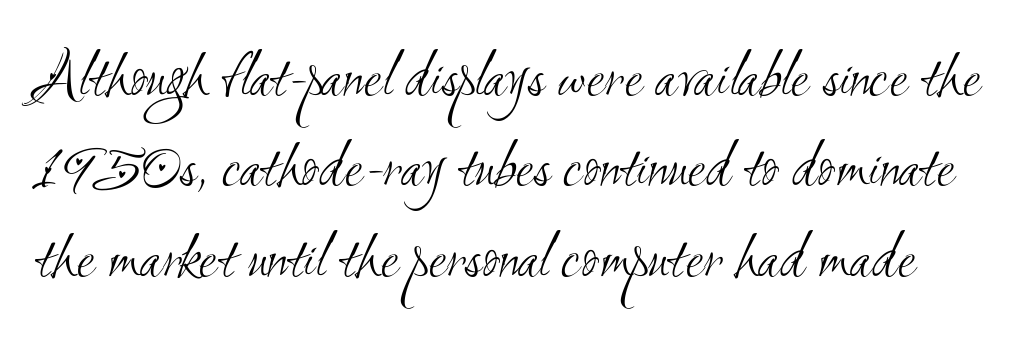
Think standard paragraph weight, or any step lighter than that. The rendering uses a moderate line-height, typical for paragraphs. Check the space under the baseline: it is left empty. Caption: standard tracking, unaltered. Spacing verdict: proportional, widths tailored to each character.
